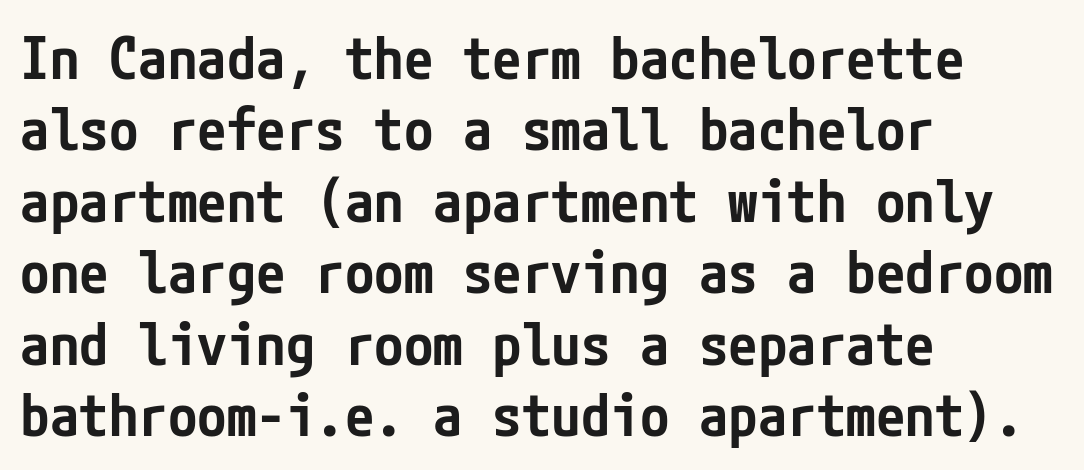
{"serif": "no", "italic": "no", "bold": "semi", "weight": "semibold", "width": "condensed", "stroke_contrast": "low", "x_height": "medium", "underline": "no", "align": "left", "line_spacing_ratio": 1.21, "letter_spacing": "normal", "letter_spacing_em": 0.0, "glyph_px": 59}
